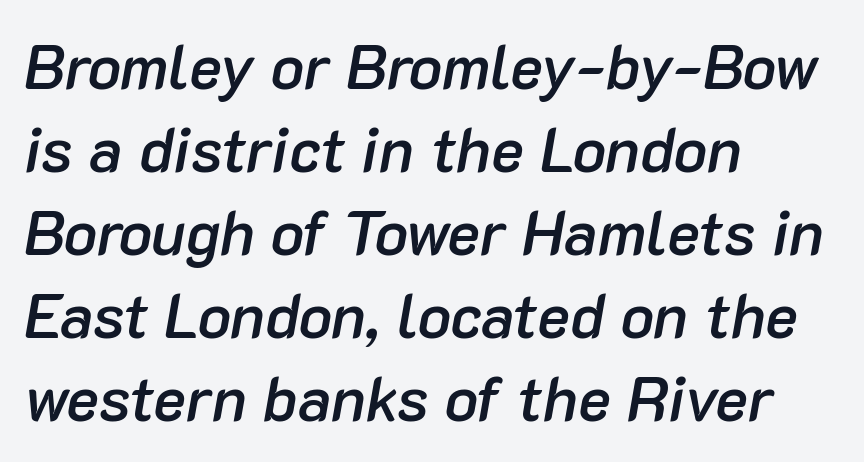
Q: Is the text bold? A: Semi-bold.
Q: Is the text italic (slanted)? A: Yes, it leans right by about 10 degrees.
Q: Is the text underlined? A: No.
Q: How is the paragraph aligned? A: Left-aligned.
Q: Is the spacing between letters normal or unusually wide? A: Normal.
Q: Is the spacing between lines tight, normal or loose? A: Normal.
Q: Width (condensed, normal, or wide)? A: Normal.
Q: Stroke contrast? A: Low.
Q: x-height? A: Medium.
Q: Monospaced? A: No.
